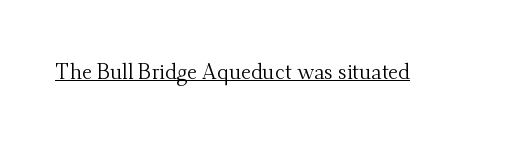
Q: Is the text bold? A: No.
Q: Is the text italic (slanted)? A: No, it is upright.
Q: Is the text underlined? A: Yes.
Q: Is the spacing between letters normal or unusually wide? A: Normal.
